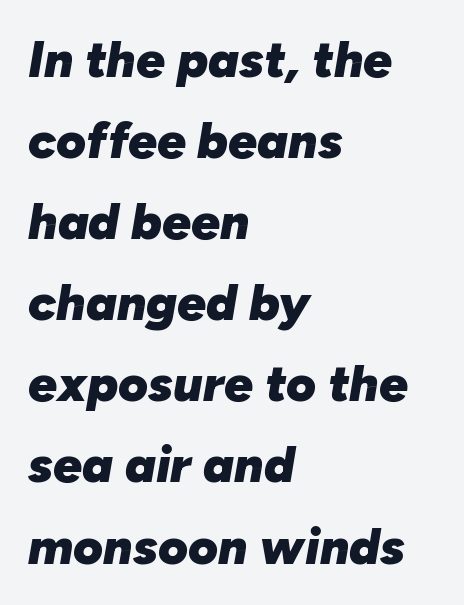
The image shows 51 px heavy type, italic (leaning right); set left-aligned, normal line spacing (1.59x), normal letter spacing, not underlined; low stroke contrast and a medium x-height.
